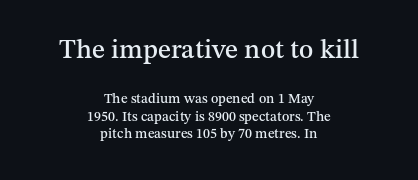
Look at the tracking — it's just the regular setting, nothing added. Students, observe: this is what conventionally led text looks like. Only glyphs here, with clear space below each row. Typesetter's note — upper block bumped up in size, lower block left smaller.
